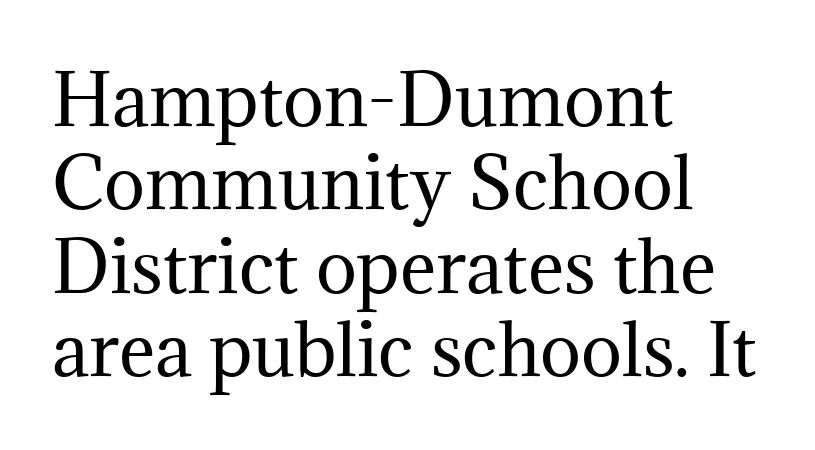
Q: Is the text bold? A: No.
Q: Is the text italic (slanted)? A: No, it is upright.
Q: Is the typeface a serif or a sans-serif typeface? A: Serif.
Q: Is the text underlined? A: No.
Q: How is the paragraph aligned? A: Left-aligned.
Q: Is the spacing between letters normal or unusually wide? A: Normal.
Q: Width (condensed, normal, or wide)? A: Normal.
Q: Stroke contrast? A: Medium.
Q: x-height? A: Medium.
Q: Monospaced? A: No.
